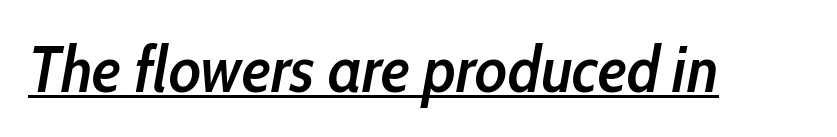
{"italic": "yes", "lean": "right", "slant_degrees": 10, "bold": "semi", "weight": "semibold", "width": "condensed", "stroke_contrast": "low", "x_height": "medium", "monospaced": "no", "underline": "yes", "letter_spacing": "normal", "letter_spacing_em": 0.0, "glyph_px": 66}
